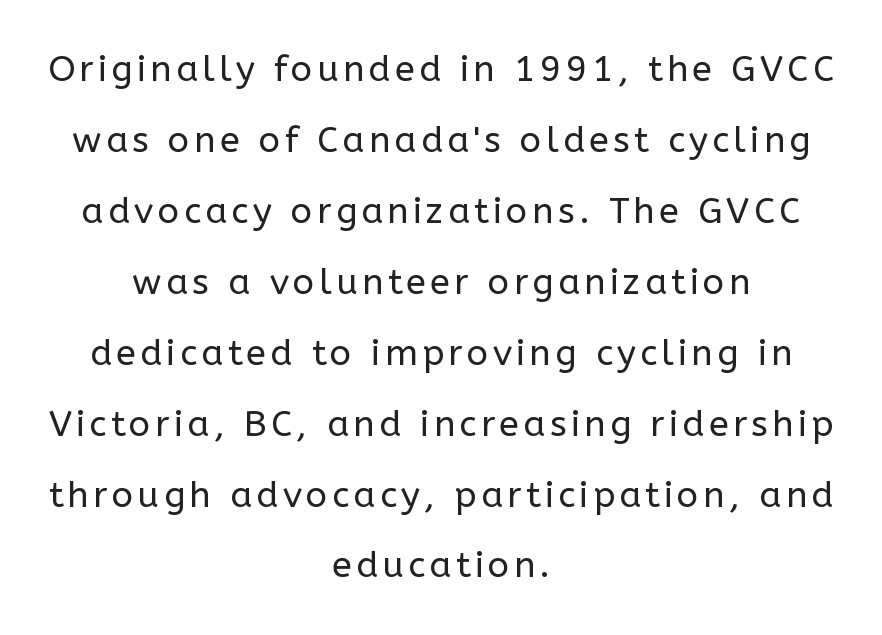
The image shows 36 px regular-weight sans-serif type, upright; set centered, loose line spacing (1.97x), not underlined; low stroke contrast and a medium x-height.
